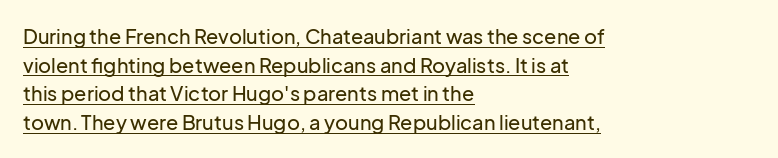
Q: Is the text italic (slanted)? A: No, it is upright.
Q: Is the text underlined? A: Yes.
Q: How is the paragraph aligned? A: Left-aligned.
Q: Is the spacing between letters normal or unusually wide? A: Normal.
Q: Is the spacing between lines tight, normal or loose? A: Normal.
